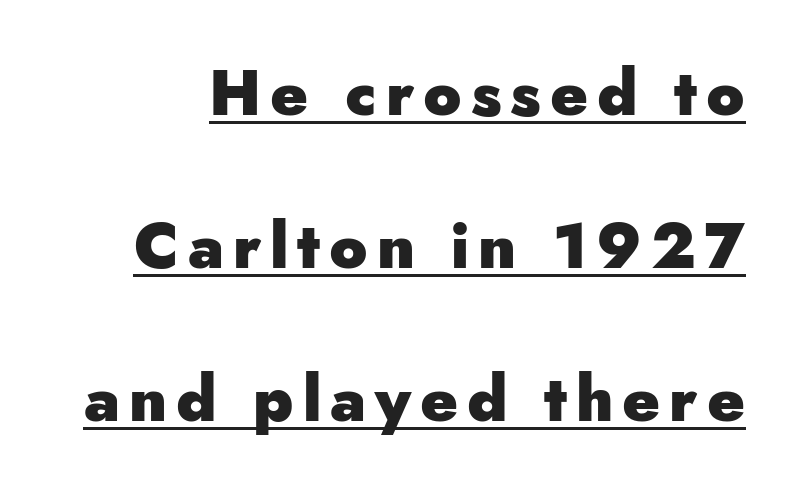
Q: Is the text bold? A: Yes.
Q: Is the text italic (slanted)? A: No, it is upright.
Q: Is the typeface a serif or a sans-serif typeface? A: Sans-serif.
Q: Is the text underlined? A: Yes.
Q: Is the spacing between lines tight, normal or loose? A: Loose.
Q: Width (condensed, normal, or wide)? A: Normal.
Q: Stroke contrast? A: Low.
Q: x-height? A: Small.
Q: Monospaced? A: No.
